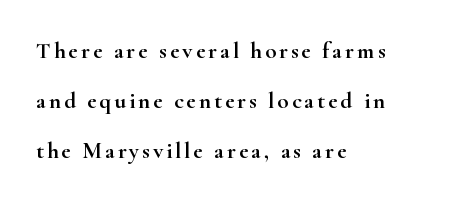
{"italic": "no", "underline": "no", "align": "left", "line_spacing": "loose", "line_spacing_ratio": 2.18, "glyph_px": 23}
